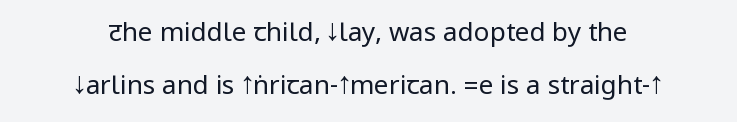
Letters have the restrained weight of plain body copy at most. Is the letter spacing exaggerated? No — it looks like the ordinary default. This is the regular roman posture of the typeface. Lines of text with bare space underneath. Visually the block forms a symmetrical silhouette, jagged on both flanks. If you measured baseline to baseline, you'd find a long distance.
